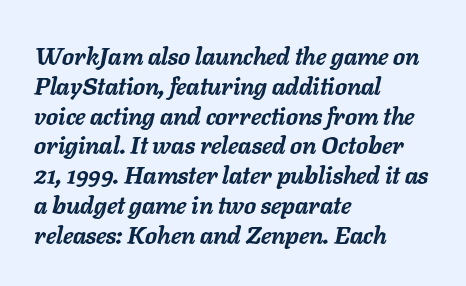
The tracking reads as untouched default to a designer's eye. Pretty heavy lettering here — definitely bold. The font's italic variant was chosen for this text. The specimen omits any rule beneath the text block's lines. Line starts are locked; line ends wander.
